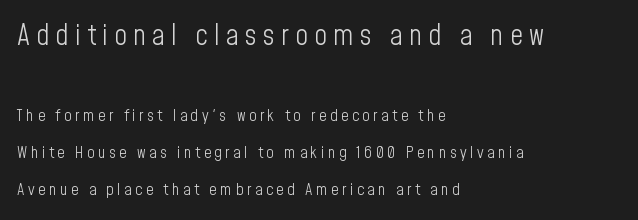
{"serif": "no", "italic": "no", "bold": "no", "weight": "light", "width": "condensed", "stroke_contrast": "low", "x_height": "medium", "monospaced": "no", "underline": "no", "align": "left", "line_spacing": "loose", "line_spacing_ratio": 2.33, "letter_spacing": "wide", "letter_spacing_em": 0.22, "larger_block": "first", "size_ratio": 1.75, "glyph_px": 28}
